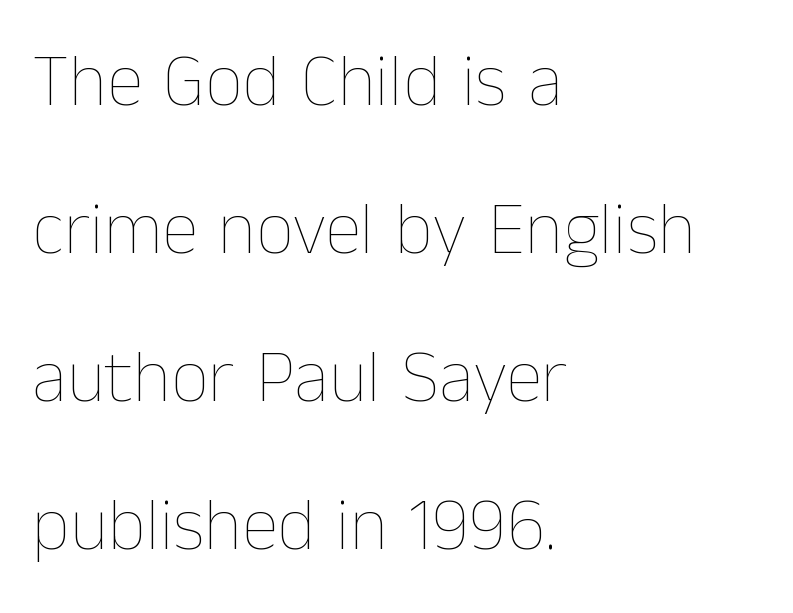
Q: Is the text bold? A: No.
Q: Is the text italic (slanted)? A: No, it is upright.
Q: Is the text underlined? A: No.
Q: How is the paragraph aligned? A: Left-aligned.
Q: Is the spacing between letters normal or unusually wide? A: Normal.
Q: Is the spacing between lines tight, normal or loose? A: Loose.
Q: Width (condensed, normal, or wide)? A: Normal.
Q: Stroke contrast? A: Low.
Q: x-height? A: Medium.
Q: Monospaced? A: No.
